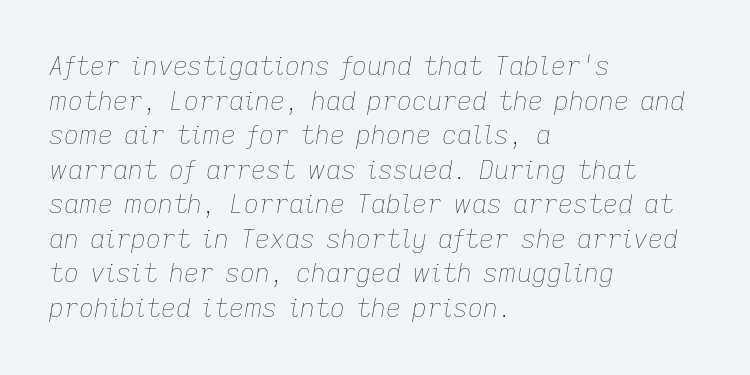
Q: Is the text bold? A: No.
Q: Is the text italic (slanted)? A: Yes, it leans right by about 9 degrees.
Q: Is the text underlined? A: No.
Q: How is the paragraph aligned? A: Left-aligned.
Q: Is the spacing between letters normal or unusually wide? A: Normal.
Q: Is the spacing between lines tight, normal or loose? A: Normal.
